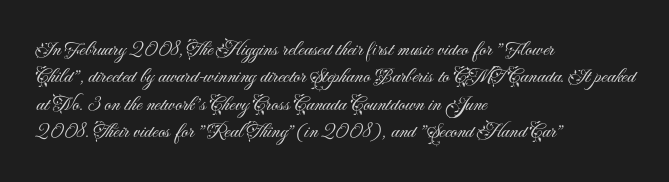
Q: Is the text bold? A: No.
Q: Is the text italic (slanted)? A: Yes.
Q: Is the text underlined? A: No.
Q: How is the paragraph aligned? A: Left-aligned.
Q: Is the spacing between letters normal or unusually wide? A: Normal.
Q: Is the spacing between lines tight, normal or loose? A: Normal.
